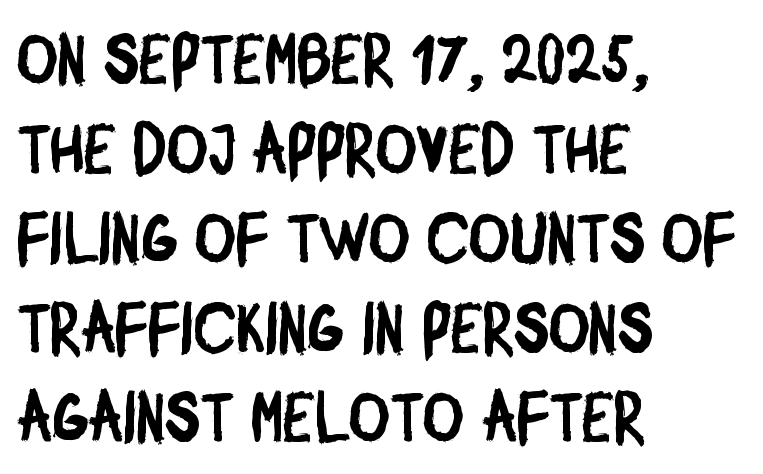
Q: Is the typeface a serif or a sans-serif typeface? A: Sans-serif.
Q: Is the text underlined? A: No.
Q: How is the paragraph aligned? A: Left-aligned.
Q: Is the spacing between letters normal or unusually wide? A: Normal.
Q: Is the spacing between lines tight, normal or loose? A: Normal.
Q: Width (condensed, normal, or wide)? A: Condensed.
Q: Stroke contrast? A: Low.
Q: x-height? A: Large.
Q: Monospaced? A: No.
